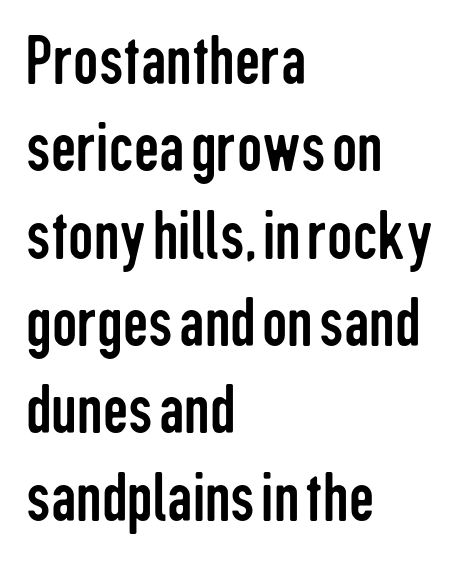
The image shows 71 px regular-weight, condensed sans-serif type, upright; set left-aligned, line spacing 1.23x, normal letter spacing, not underlined; low stroke contrast and a medium x-height.
